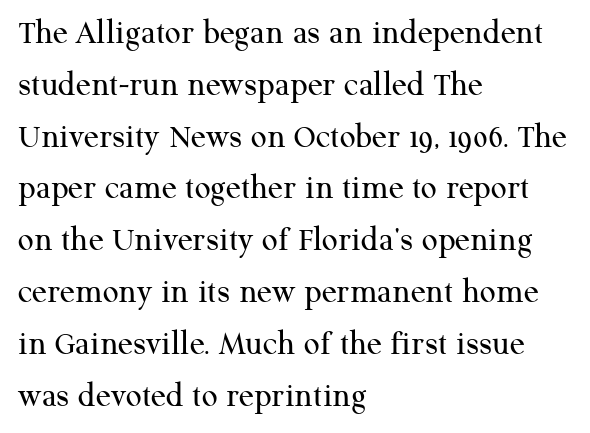
{"serif": "yes", "italic": "no", "bold": "no", "weight": "regular", "width": "normal", "stroke_contrast": "medium", "x_height": "medium", "monospaced": "no", "underline": "no", "align": "left", "line_spacing": "normal", "line_spacing_ratio": 1.48, "letter_spacing": "normal", "letter_spacing_em": 0.0, "glyph_px": 35}
